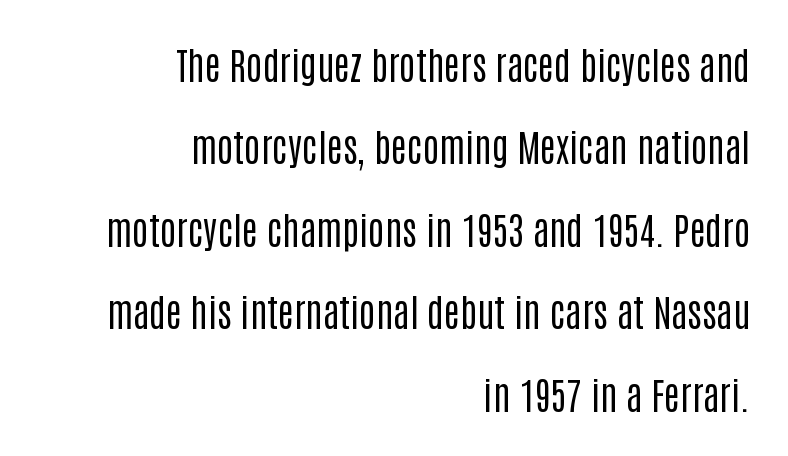
The image shows 38 px regular-weight, condensed sans-serif type, upright; set right-aligned, loose line spacing (2.17x), normal letter spacing, not underlined; low stroke contrast and a large x-height.
